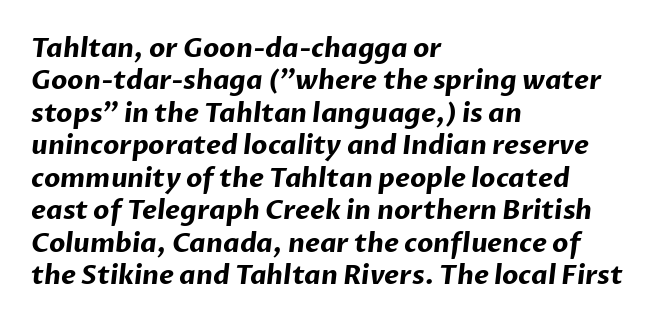
The image shows 26 px bold type; set left-aligned, normal line spacing (1.25x), normal letter spacing, not underlined.
